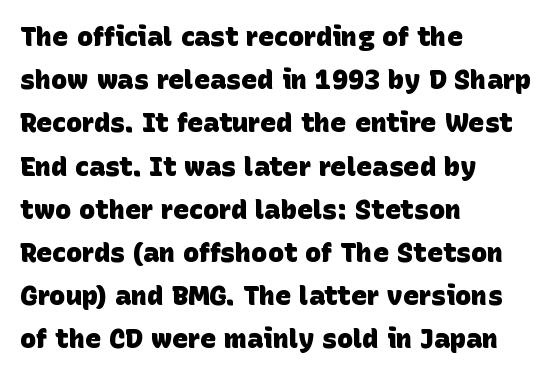
{"bold": "yes", "underline": "no", "align": "left", "line_spacing": "normal", "line_spacing_ratio": 1.6, "letter_spacing": "normal", "letter_spacing_em": 0.0, "glyph_px": 27}
